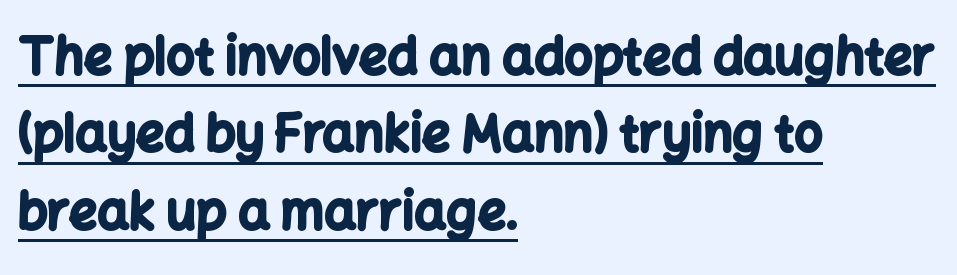
Varying glyph widths throughout — classic text-font behaviour. The lines are quadded left. In terms of posture, this sample is upright. Regarding leading, the lines here are spaced in the standard way.
